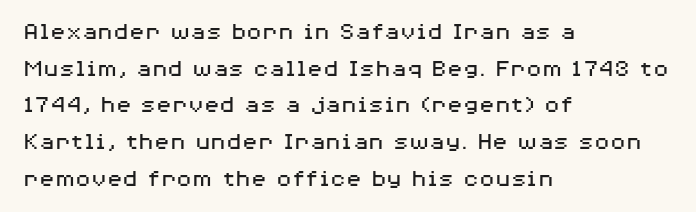
{"italic": "no", "bold": "no", "underline": "no", "align": "left", "line_spacing": "normal", "line_spacing_ratio": 1.41, "letter_spacing": "normal", "letter_spacing_em": 0.0, "glyph_px": 26}
